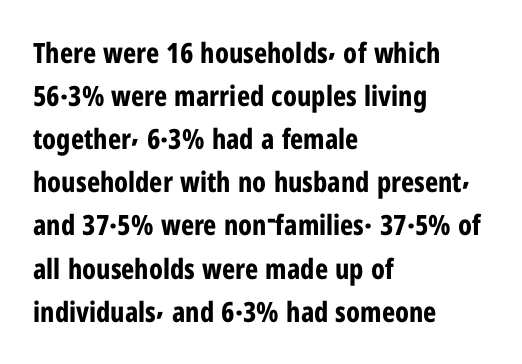
The rendering uses a bold face; every stroke is thick and dark. A typesetter would call this proportional, since set widths differ per character. Tracking value appears to be zero — textbook default spacing. Baseline-to-baseline distance is the conventional proportion of letter height. Look at the bottom of the vertical strokes: they stop flat, with no serifs. You can tell it's not italic because the verticals are truly vertical.
